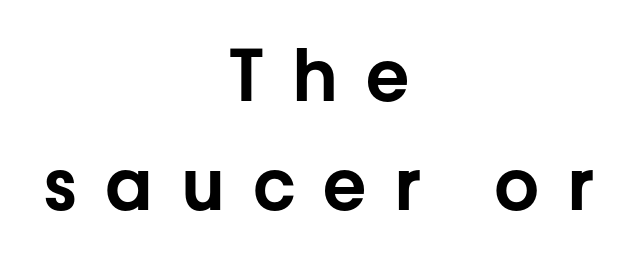
The image shows 71 px sans-serif type, upright; set centered, normal line spacing (1.54x), unusually wide letter spacing (+0.39 em), not underlined; low stroke contrast and a medium x-height.
